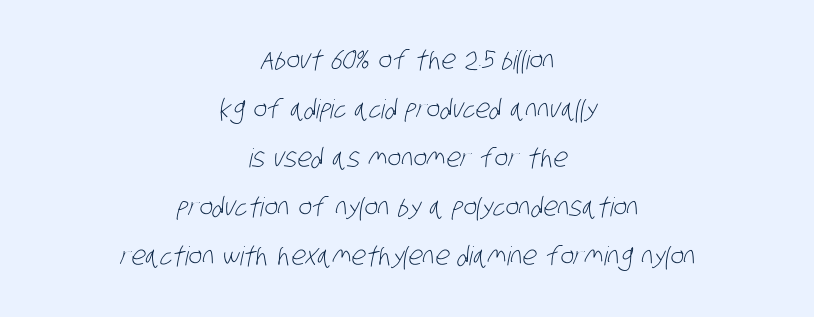
Q: Is the text bold? A: No.
Q: Is the text underlined? A: No.
Q: How is the paragraph aligned? A: Centered.
Q: Is the spacing between letters normal or unusually wide? A: Normal.
